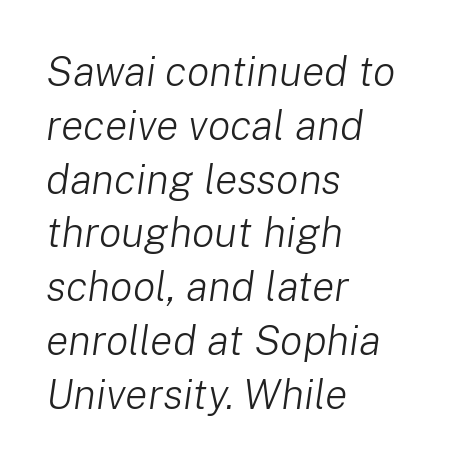
Q: Is the text bold? A: No.
Q: Is the text italic (slanted)? A: Yes, it leans right by about 8 degrees.
Q: Is the text underlined? A: No.
Q: How is the paragraph aligned? A: Left-aligned.
Q: Is the spacing between letters normal or unusually wide? A: Normal.
Q: Is the spacing between lines tight, normal or loose? A: Normal.
Q: Width (condensed, normal, or wide)? A: Normal.
Q: Stroke contrast? A: Low.
Q: x-height? A: Medium.
Q: Monospaced? A: No.
